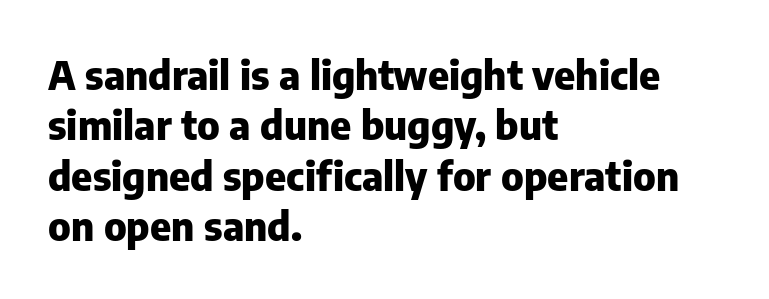
The face used here is a sans, in the tradition of grotesques and geometrics. The rag falls on the right side of this text block. Standard letterfit; no display-style spreading of the glyphs. The font's upright variant was chosen for this text.
